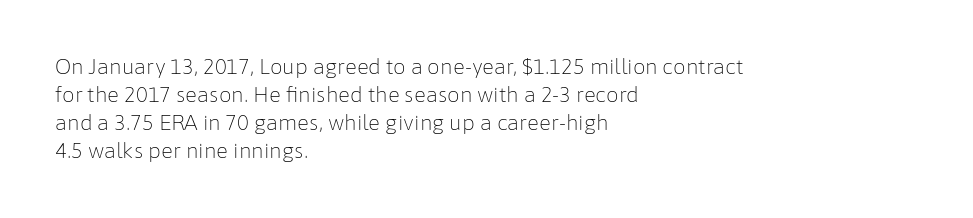
The image shows 20 px text type, upright; set left-aligned, normal line spacing (1.4x), normal letter spacing, not underlined.
